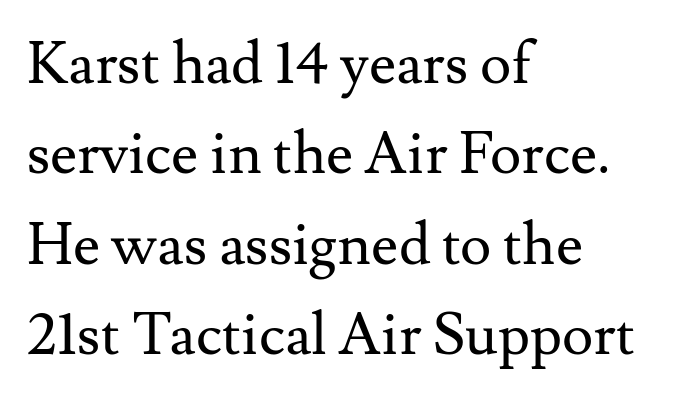
Typeset ragged right — the left edge is the straight one. The passage shown has conventional tracking throughout. Classification — serif. The words here are not underlined. Italic? Not at all — the glyphs are vertical. The rendering uses natural spacing where letterforms have individual widths.
